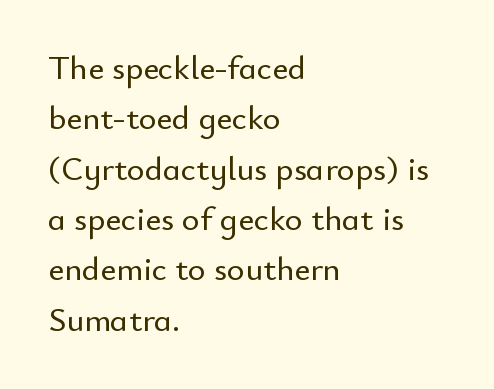
Here the glyphs are tracked normally, forming tight word shapes. Reading down the block, your eye returns to a fixed left position each line. Serif or sans? Sans — the stroke terminals are bare. Beneath every word, the page is bare.
